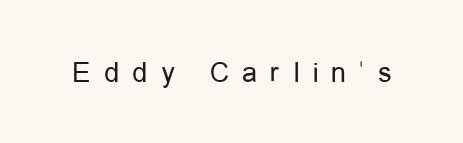
The image shows 30 px regular-weight, condensed sans-serif type, upright; set unusually wide letter spacing (+0.45 em), not underlined; low stroke contrast and a medium x-height.
